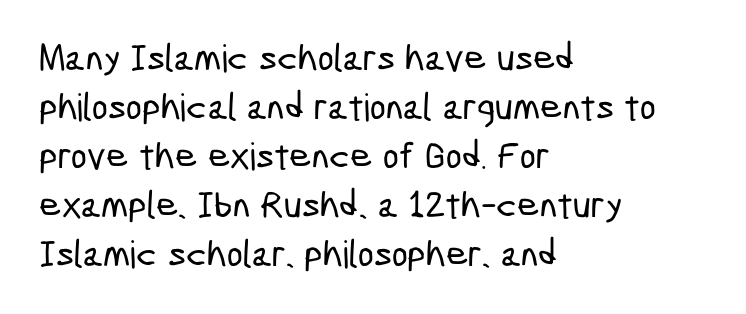
{"serif": "no", "width": "condensed", "stroke_contrast": "low", "x_height": "medium", "monospaced": "no", "underline": "no", "align": "left", "line_spacing": "normal", "line_spacing_ratio": 1.29, "letter_spacing": "normal", "letter_spacing_em": 0.0, "glyph_px": 38}
